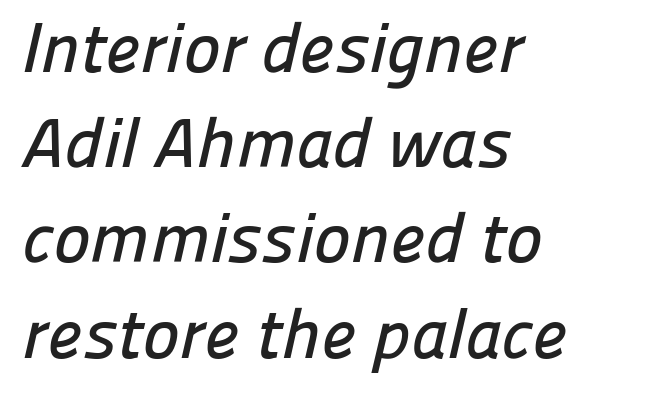
Casual observation: everything's shoved over to the left. Type style note: lacks serifs. The space beneath each line is pristine and unruled. Do the characters align in a grid? No, the font is proportional. Students, note that the glyphs here touch the page at normal intervals. Leading: standard.
